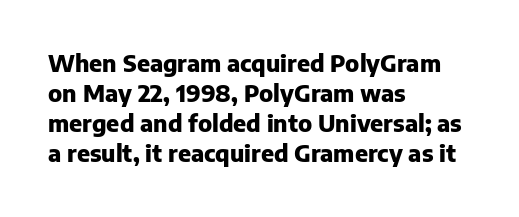
The image shows 23 px bold type, upright; set left-aligned, normal line spacing (1.31x), normal letter spacing, not underlined.
